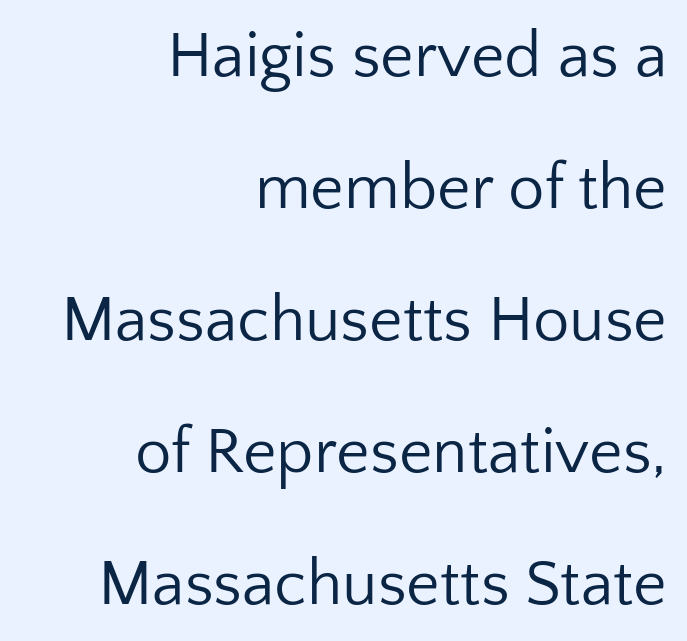
The image shows 65 px regular-weight sans-serif type, upright; set right-aligned, loose line spacing (2.03x), normal letter spacing, not underlined; low stroke contrast and a medium x-height.
